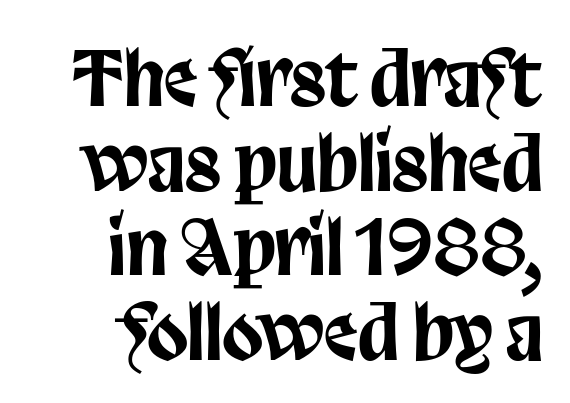
The image shows 75 px condensed sans-serif type, upright; set right-aligned, tight line spacing (1.13x), normal letter spacing, not underlined; low stroke contrast and a large x-height.
